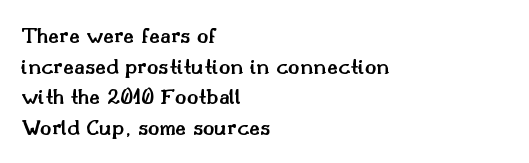
The image shows 24 px text type, upright; set left-aligned, normal line spacing (1.28x), normal letter spacing, not underlined.
